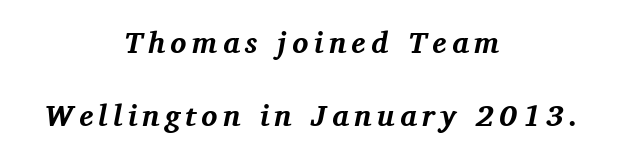
{"serif": "yes", "italic": "yes", "lean": "right", "slant_degrees": 11, "bold": "yes", "weight": "bold", "width": "normal", "stroke_contrast": "medium", "x_height": "medium", "monospaced": "no", "underline": "no", "align": "center", "line_spacing": "loose", "line_spacing_ratio": 2.42, "glyph_px": 30}
